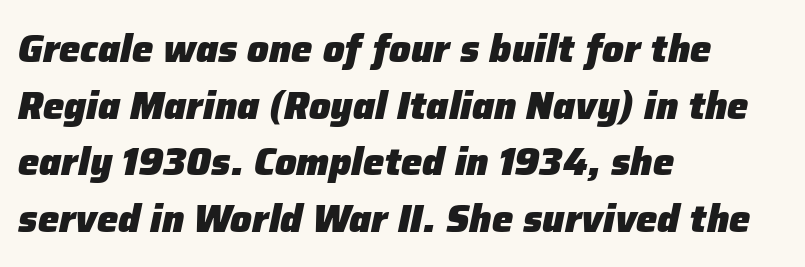
{"italic": "yes", "lean": "right", "slant_degrees": 12, "bold": "yes", "weight": "heavy", "width": "normal", "stroke_contrast": "low", "x_height": "medium", "monospaced": "no", "underline": "no", "align": "left", "line_spacing": "normal", "line_spacing_ratio": 1.49, "letter_spacing": "normal", "letter_spacing_em": 0.0, "glyph_px": 38}
